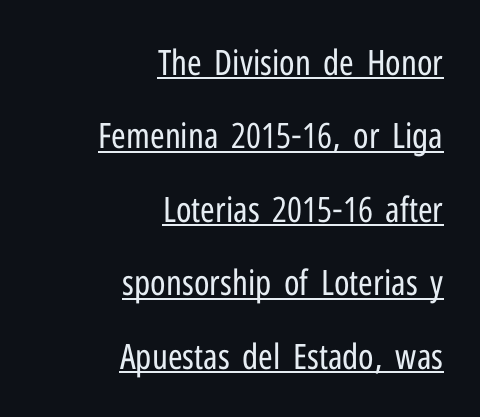
{"serif": "no", "italic": "no", "bold": "no", "weight": "regular", "width": "condensed", "stroke_contrast": "low", "x_height": "medium", "monospaced": "no", "underline": "yes", "align": "right", "line_spacing": "loose", "line_spacing_ratio": 2.1, "letter_spacing": "normal", "letter_spacing_em": 0.0, "glyph_px": 35}
